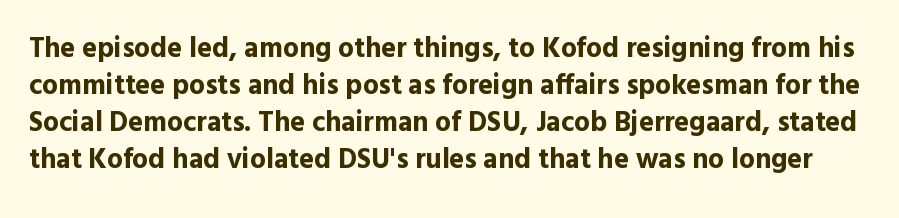
The image shows 28 px bold sans-serif type, upright; set normal line spacing (1.32x), normal letter spacing, not underlined; a medium x-height.
